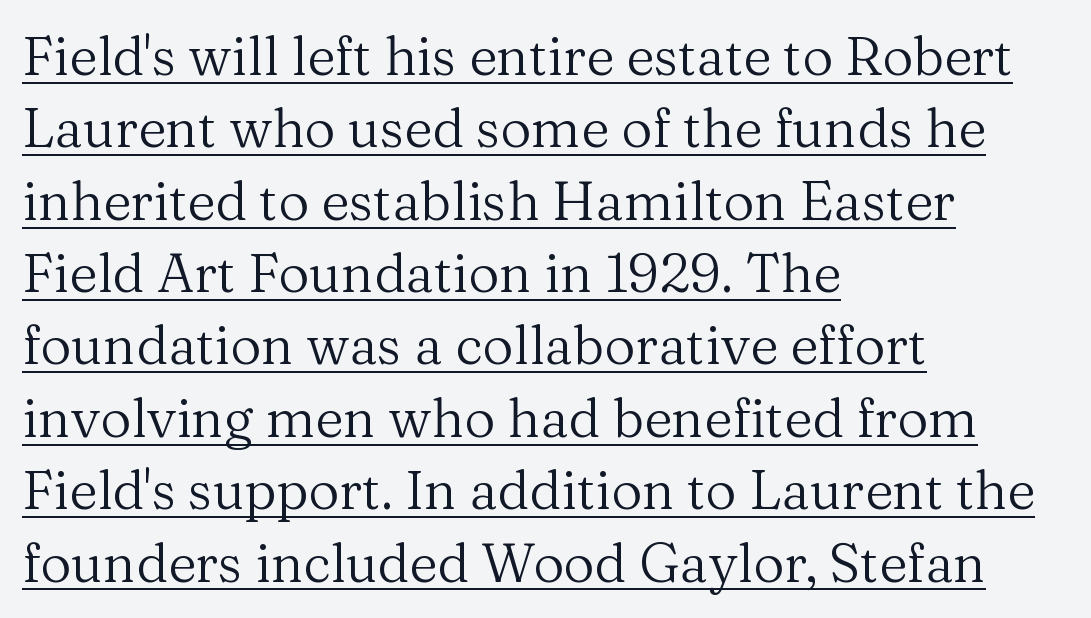
{"serif": "yes", "italic": "no", "bold": "no", "weight": "regular", "width": "normal", "stroke_contrast": "medium", "x_height": "medium", "monospaced": "no", "underline": "yes", "align": "left", "line_spacing": "normal", "line_spacing_ratio": 1.34, "letter_spacing": "normal", "letter_spacing_em": 0.0, "glyph_px": 54}
